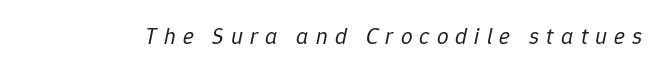
The image shows 23 px text type, italic (leaning right); set unusually wide letter spacing (+0.31 em), not underlined.
